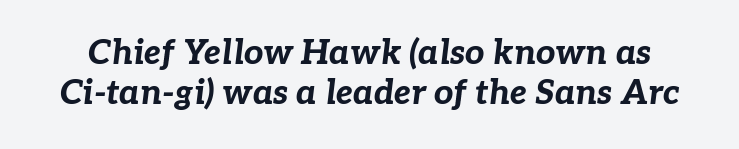
Spacing verdict: proportional, widths tailored to each character. Would a proofreader flag this as italicized? Yes. The sample has been set heavy, in full bold. Here the glyphs are tracked normally, forming tight word shapes.
